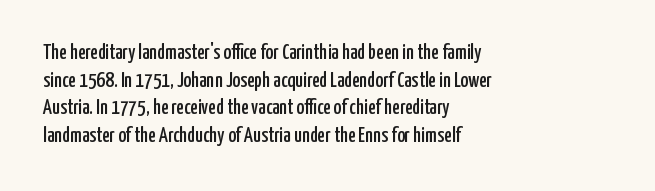
The image shows 21 px text type, upright; set left-aligned, normal line spacing (1.32x), normal letter spacing, not underlined.
